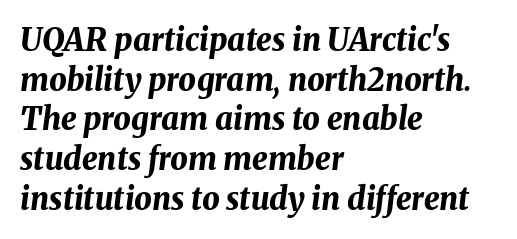
Q: Is the text bold? A: Yes.
Q: Is the text italic (slanted)? A: Yes, it leans right by about 8 degrees.
Q: Is the text underlined? A: No.
Q: How is the paragraph aligned? A: Left-aligned.
Q: Is the spacing between letters normal or unusually wide? A: Normal.
Q: Is the spacing between lines tight, normal or loose? A: Normal.
Q: Width (condensed, normal, or wide)? A: Normal.
Q: Stroke contrast? A: Medium.
Q: x-height? A: Medium.
Q: Monospaced? A: No.
